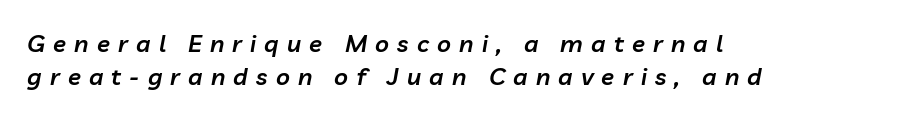
{"italic": "yes", "lean": "right", "slant_degrees": 10, "bold": "semi", "underline": "no", "align": "left", "line_spacing": "normal", "line_spacing_ratio": 1.38, "letter_spacing": "wide", "letter_spacing_em": 0.34, "glyph_px": 24}
